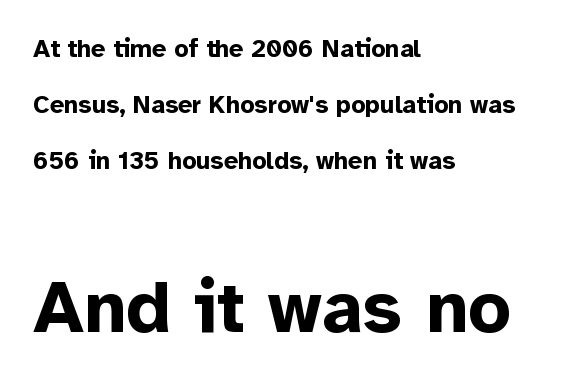
Q: Is the text bold? A: Yes.
Q: Is the text italic (slanted)? A: No, it is upright.
Q: Is the typeface a serif or a sans-serif typeface? A: Sans-serif.
Q: Is the text underlined? A: No.
Q: How is the paragraph aligned? A: Left-aligned.
Q: Is the spacing between letters normal or unusually wide? A: Normal.
Q: Is the spacing between lines tight, normal or loose? A: Loose.
Q: Which block of text is set in a larger size, the first (top) or the second (bottom)? A: The second (bottom) one.
Q: Width (condensed, normal, or wide)? A: Normal.
Q: Stroke contrast? A: Low.
Q: x-height? A: Medium.
Q: Monospaced? A: No.
